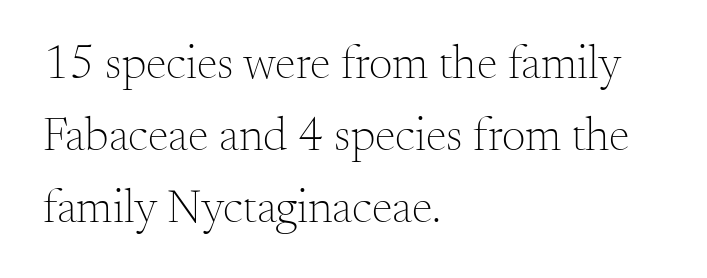
{"serif": "yes", "italic": "no", "bold": "no", "weight": "light", "width": "normal", "stroke_contrast": "medium", "x_height": "small", "monospaced": "no", "underline": "no", "align": "left", "line_spacing": "normal", "line_spacing_ratio": 1.53, "letter_spacing": "normal", "letter_spacing_em": 0.0, "glyph_px": 47}
